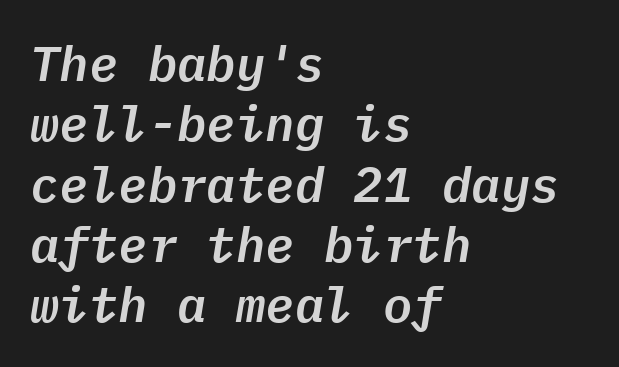
{"italic": "yes", "lean": "right", "slant_degrees": 9, "width": "normal", "stroke_contrast": "low", "x_height": "medium", "monospaced": "yes", "underline": "no", "align": "left", "line_spacing_ratio": 1.23, "letter_spacing": "normal", "letter_spacing_em": 0.0, "glyph_px": 49}
